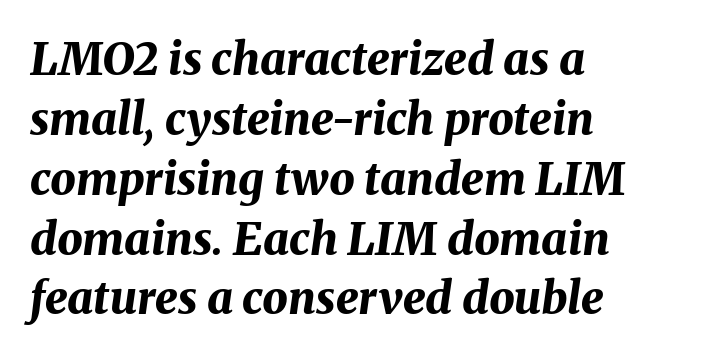
Heavy, bold letterforms. The text carries the slant typical of an italic or oblique font. This sample has the flowing, uneven cadence of proportional lettering. Check the space under the baseline: it is left empty. Notice how descenders clear the ascenders below comfortably — that's standard leading.
